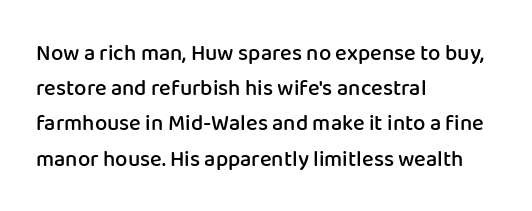
The image shows 22 px text type, upright; set left-aligned, normal line spacing (1.6x), normal letter spacing, not underlined.
